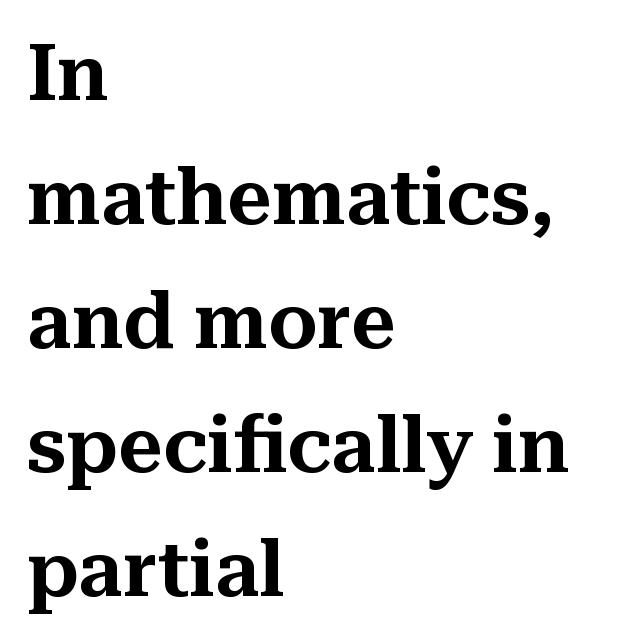
{"serif": "yes", "italic": "no", "width": "normal", "stroke_contrast": "medium", "x_height": "medium", "monospaced": "no", "underline": "no", "align": "left", "line_spacing": "normal", "line_spacing_ratio": 1.59, "letter_spacing": "normal", "letter_spacing_em": 0.0, "glyph_px": 78}
